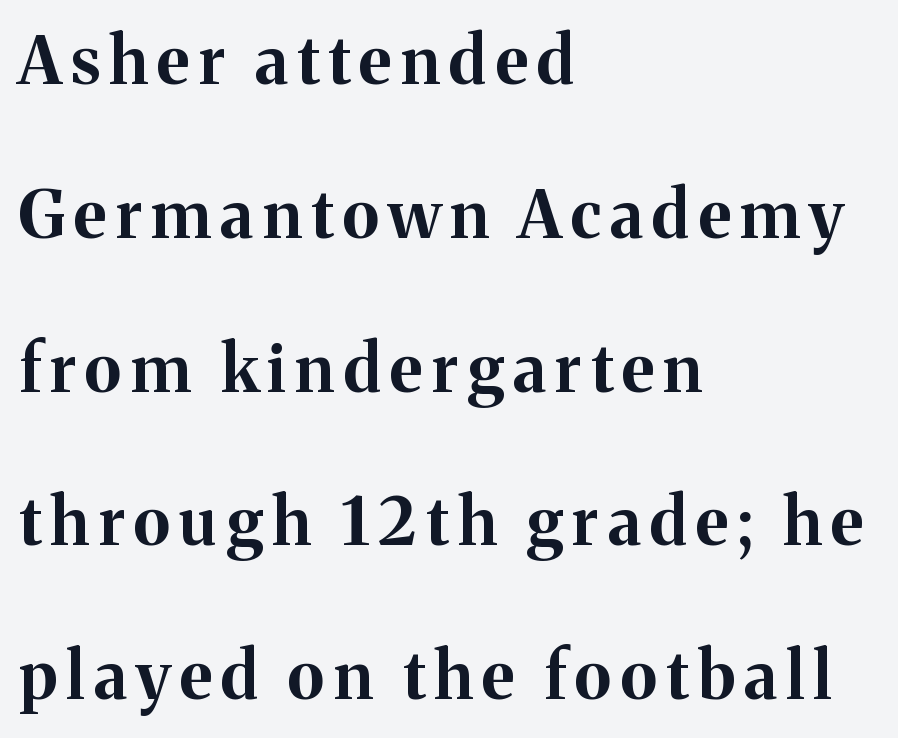
Ordinary non-slanted type is in use. Set as a true bold cut, around the 700 mark. The paragraph has a hard left edge and a soft right edge. Is this a fixed-width face? No — the glyphs have proportional, varying widths. The lines are spread far apart with generous leading.
